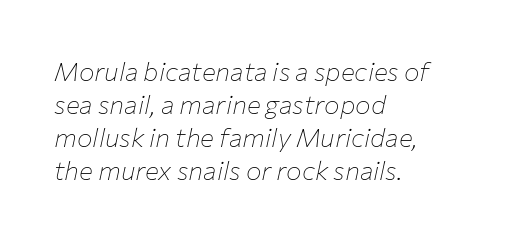
{"italic": "yes", "lean": "right", "slant_degrees": 12, "bold": "no", "underline": "no", "align": "left", "line_spacing": "normal", "line_spacing_ratio": 1.27, "letter_spacing": "normal", "letter_spacing_em": 0.0, "glyph_px": 26}
